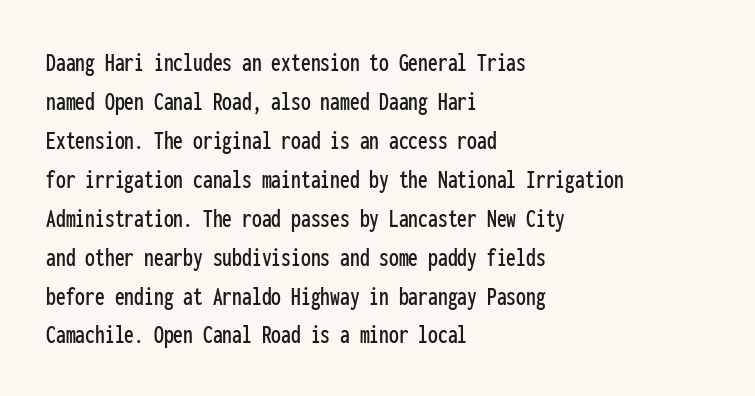
The image shows 28 px condensed sans-serif type, upright, monospaced; set left-aligned, normal line spacing (1.39x), normal letter spacing, not underlined; low stroke contrast and a medium x-height.
